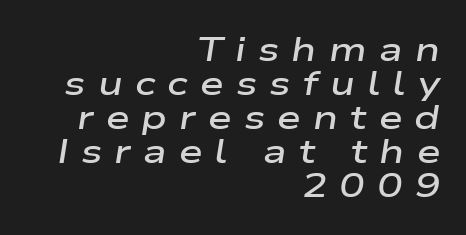
The image shows 34 px semibold, wide type, italic (leaning right); set right-aligned, tight line spacing (1.0x), unusually wide letter spacing (+0.36 em), not underlined; low stroke contrast and a medium x-height.
